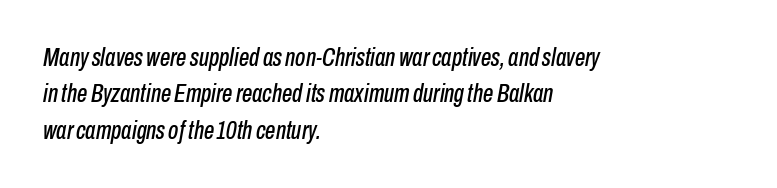
Rows of type keep a routine distance in the vertical direction. Tall strokes in this sample are angled rather than plumb. The tracking reads as untouched default to a designer's eye. The specimen omits any rule beneath the text block's lines.
